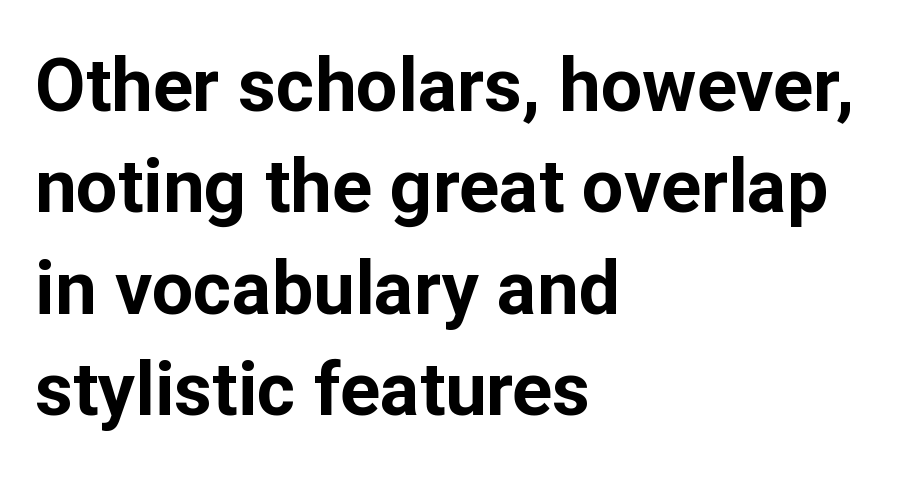
The image shows 74 px bold sans-serif type, upright; set left-aligned, normal line spacing (1.37x), normal letter spacing, not underlined; low stroke contrast and a medium x-height.
